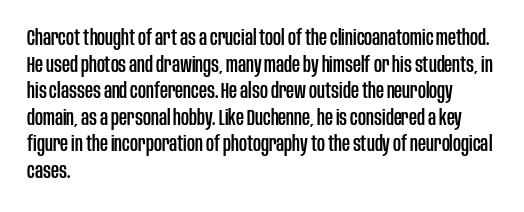
{"italic": "no", "underline": "no", "align": "left", "line_spacing_ratio": 1.21, "letter_spacing": "normal", "letter_spacing_em": 0.0, "glyph_px": 22}
